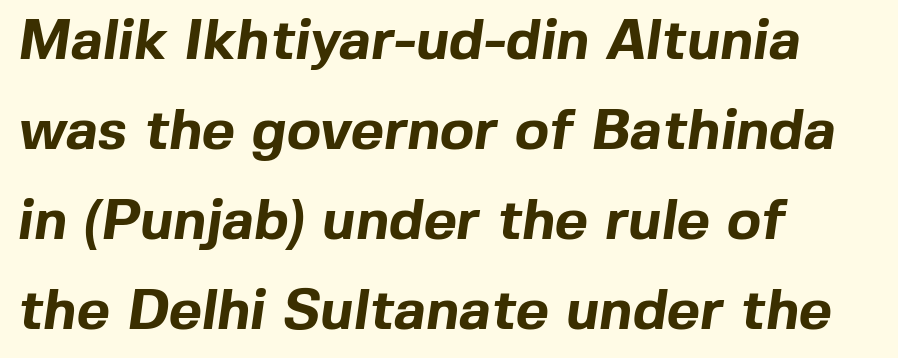
{"serif": "no", "bold": "yes", "weight": "bold", "width": "normal", "x_height": "medium", "monospaced": "no", "underline": "no", "align": "left", "line_spacing": "normal", "line_spacing_ratio": 1.58, "letter_spacing": "normal", "letter_spacing_em": 0.0, "glyph_px": 57}
